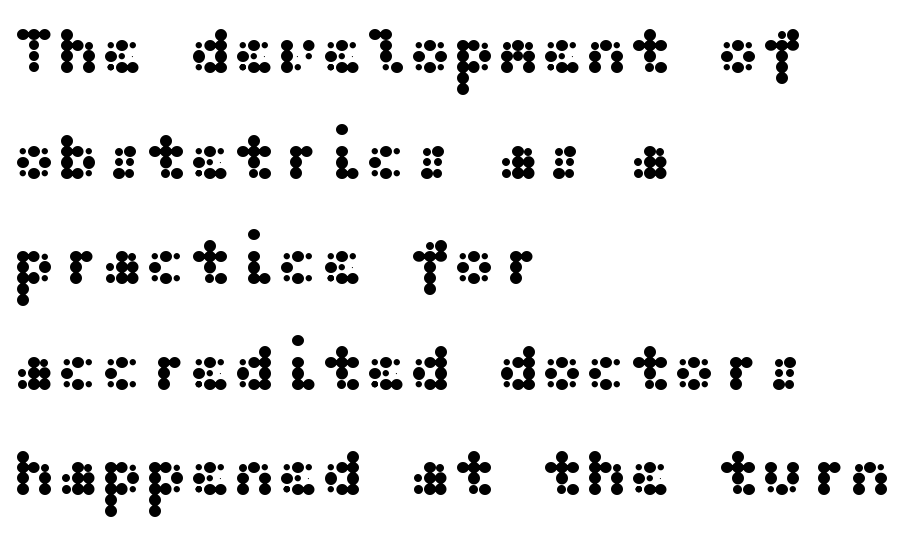
The face used here is rendered with its standard letterfit. This sample uses an upright cut, with every glyph sitting square on the baseline. Check under the words: just untouched page. Typographically, this falls in the sans-serif category. The lines sit at an ordinary, default distance from one another.
